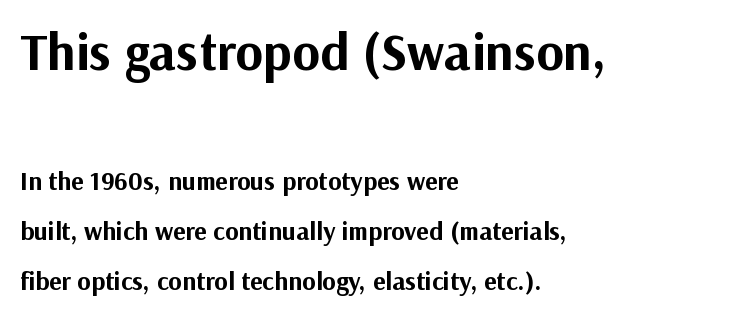
The initial chunk of copy outweighs the following chunk in type size. Short and long lines alike share a common starting point at left. Proportional: the letters do not fall into vertical columns. Look at the bottom of the vertical strokes: they stop flat, with no serifs.
